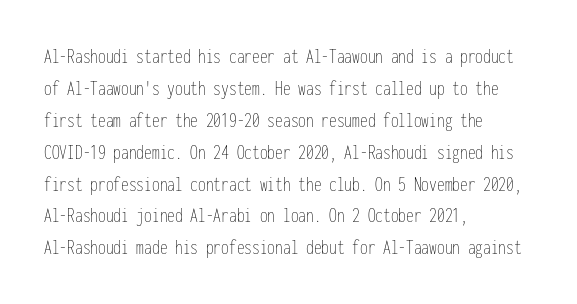
Q: Is the text bold? A: No.
Q: Is the text italic (slanted)? A: No, it is upright.
Q: Is the text underlined? A: No.
Q: How is the paragraph aligned? A: Left-aligned.
Q: Is the spacing between letters normal or unusually wide? A: Normal.
Q: Is the spacing between lines tight, normal or loose? A: Normal.
